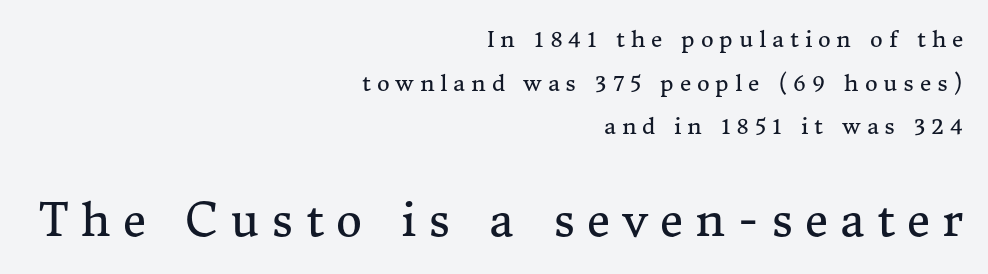
{"serif": "yes", "italic": "no", "bold": "no", "weight": "regular", "width": "normal", "stroke_contrast": "medium", "x_height": "medium", "monospaced": "no", "underline": "no", "align": "right", "line_spacing": "loose", "line_spacing_ratio": 1.98, "letter_spacing": "wide", "letter_spacing_em": 0.27, "larger_block": "second", "size_ratio": 2.05, "glyph_px": 45}
